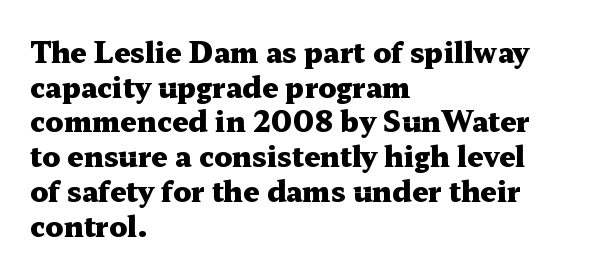
Spacing verdict: proportional, widths tailored to each character. This sample is left-justified, so line endings fall wherever the words run out. Inter-character spacing is left at the font's built-in metrics. Style check: upright. This is serif lettering, the kind often seen in printed books. Type without underlining.
